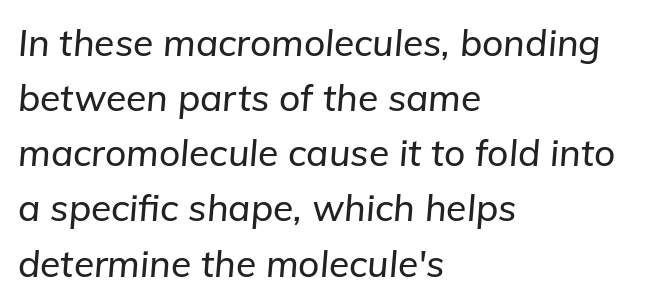
Q: Is the text italic (slanted)? A: Yes, it leans right by about 5 degrees.
Q: Is the text underlined? A: No.
Q: How is the paragraph aligned? A: Left-aligned.
Q: Is the spacing between letters normal or unusually wide? A: Normal.
Q: Is the spacing between lines tight, normal or loose? A: Normal.
Q: Width (condensed, normal, or wide)? A: Normal.
Q: Stroke contrast? A: Low.
Q: x-height? A: Medium.
Q: Monospaced? A: No.
